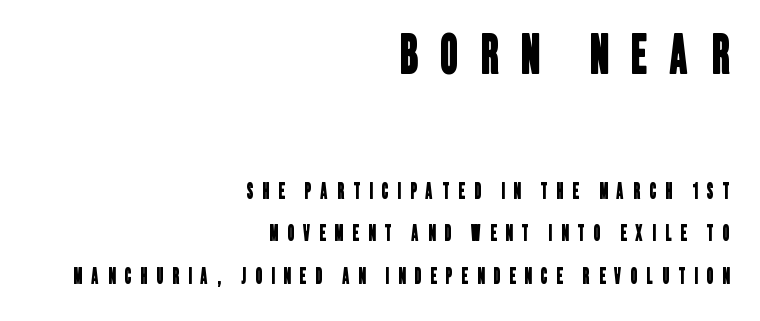
The initial chunk of copy outweighs the following chunk in type size. This is sans-serif lettering, the kind often seen on screens and signage. The ragged edge is on the left, which tells us the setting is flush right. The rendering uses a large line-height, opening up the rows.
